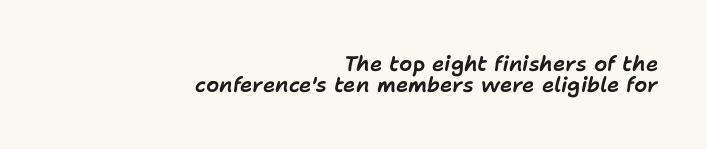
{"italic": "yes", "lean": "right", "slant_degrees": 11, "underline": "no", "align": "right", "line_spacing": "tight", "line_spacing_ratio": 1.02, "letter_spacing": "normal", "letter_spacing_em": 0.0, "glyph_px": 21}
